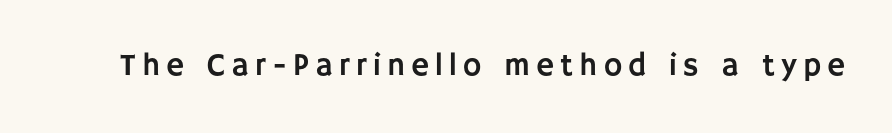
The image shows 31 px sans-serif type, upright; set unusually wide letter spacing (+0.2 em), not underlined; low stroke contrast and a large x-height.
